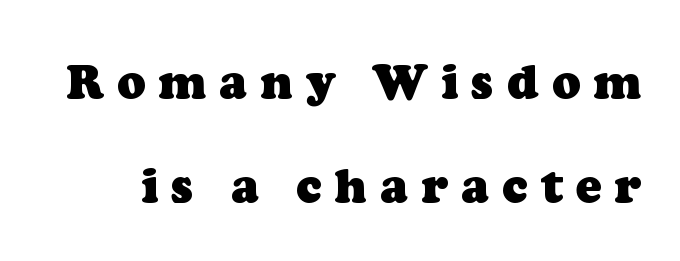
{"serif": "yes", "bold": "yes", "weight": "heavy", "width": "normal", "stroke_contrast": "low", "x_height": "medium", "monospaced": "no", "underline": "no", "line_spacing": "loose", "line_spacing_ratio": 2.21, "letter_spacing": "wide", "letter_spacing_em": 0.28, "glyph_px": 47}
